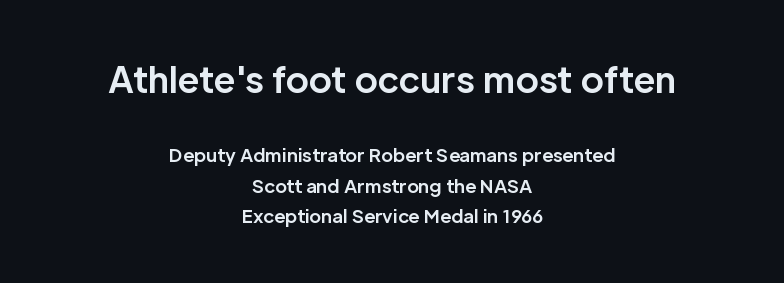
The image shows 35 px bold sans-serif type, upright; set centered, normal line spacing (1.69x), normal letter spacing, not underlined; the first (top) block is 1.94x larger; low stroke contrast and a medium x-height.
